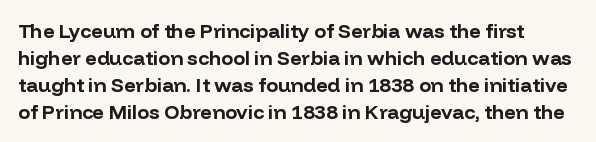
{"italic": "no", "bold": "yes", "underline": "no", "line_spacing": "normal", "line_spacing_ratio": 1.35, "letter_spacing": "normal", "letter_spacing_em": 0.0, "glyph_px": 20}
